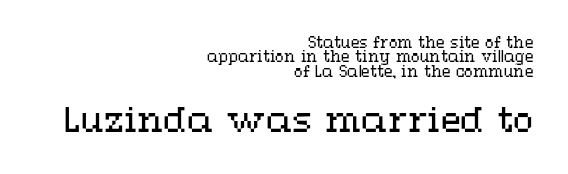
The image shows 33 px regular-weight, wide type, upright; set right-aligned, tight line spacing (1.02x), normal letter spacing, not underlined; the second (bottom) block is 2.36x larger; medium stroke contrast and a medium x-height.
